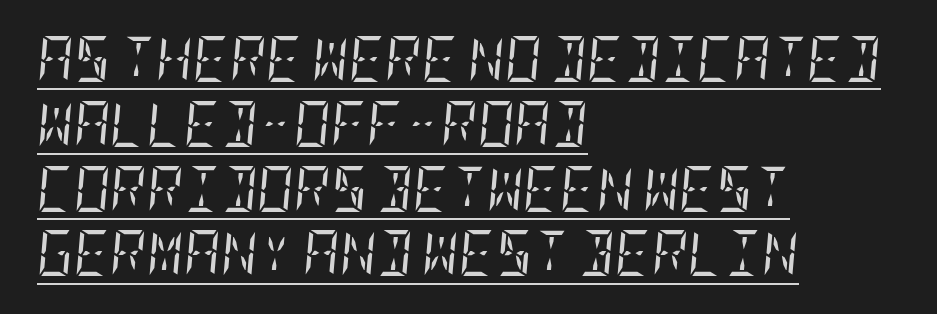
Q: Is the text bold? A: No.
Q: Is the text italic (slanted)? A: Yes, it leans right by about 5 degrees.
Q: Is the typeface a serif or a sans-serif typeface? A: Serif.
Q: Is the text underlined? A: Yes.
Q: How is the paragraph aligned? A: Left-aligned.
Q: Is the spacing between letters normal or unusually wide? A: Normal.
Q: Is the spacing between lines tight, normal or loose? A: Normal.
Q: Width (condensed, normal, or wide)? A: Condensed.
Q: Stroke contrast? A: Low.
Q: x-height? A: Large.
